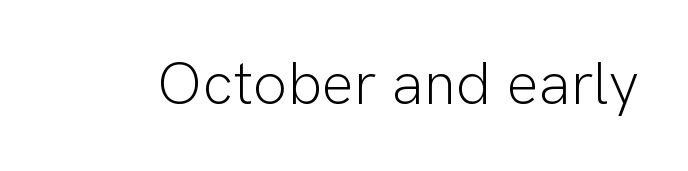
Q: Is the text bold? A: No.
Q: Is the text italic (slanted)? A: No, it is upright.
Q: Is the typeface a serif or a sans-serif typeface? A: Sans-serif.
Q: Is the text underlined? A: No.
Q: Is the spacing between letters normal or unusually wide? A: Normal.
Q: Width (condensed, normal, or wide)? A: Normal.
Q: Stroke contrast? A: Low.
Q: x-height? A: Medium.
Q: Monospaced? A: No.
